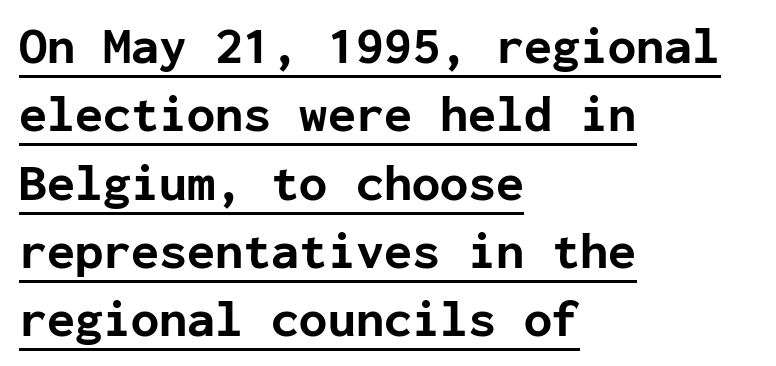
Vertical strokes here are truly vertical. The typesetter has applied underlining to the passage shown. Here the designer chose a console-style face with uniform glyph widths. Reading down the block, your eye returns to a fixed left position each line.
